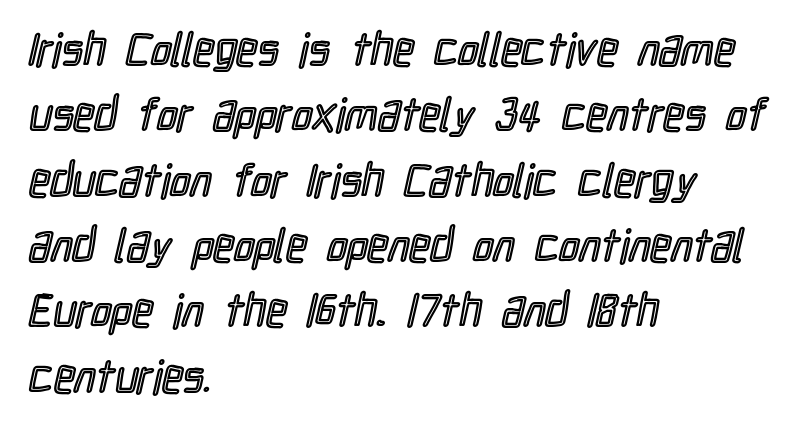
{"width": "condensed", "x_height": "medium", "monospaced": "no", "underline": "no", "align": "left", "line_spacing": "normal", "line_spacing_ratio": 1.42, "letter_spacing": "normal", "letter_spacing_em": 0.0, "glyph_px": 46}
